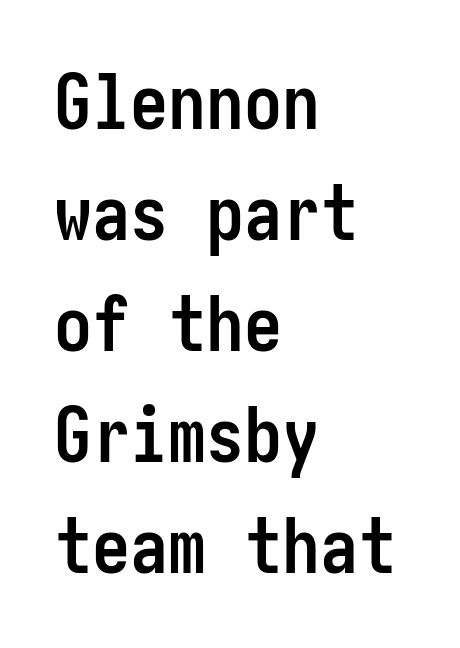
{"serif": "no", "italic": "no", "bold": "yes", "weight": "semibold", "width": "condensed", "stroke_contrast": "low", "x_height": "medium", "underline": "no", "align": "left", "line_spacing": "normal", "line_spacing_ratio": 1.46, "letter_spacing": "normal", "letter_spacing_em": 0.0, "glyph_px": 76}
